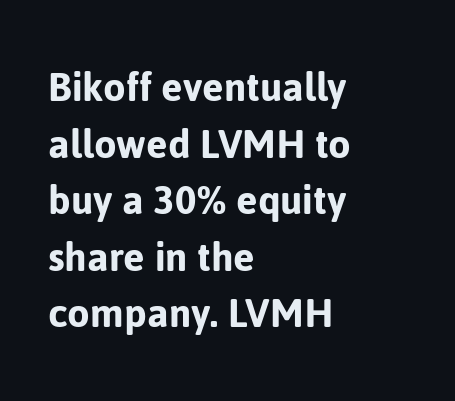
Q: Is the text italic (slanted)? A: No, it is upright.
Q: Is the typeface a serif or a sans-serif typeface? A: Sans-serif.
Q: Is the text underlined? A: No.
Q: How is the paragraph aligned? A: Left-aligned.
Q: Is the spacing between letters normal or unusually wide? A: Normal.
Q: Width (condensed, normal, or wide)? A: Normal.
Q: Stroke contrast? A: Low.
Q: x-height? A: Medium.
Q: Monospaced? A: No.
